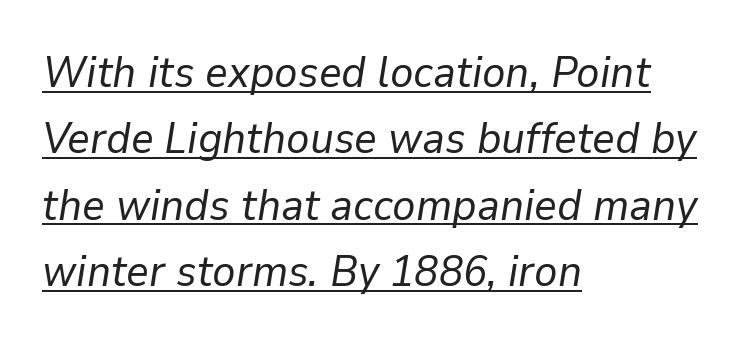
In terms of leading, this rendering sits right in the middle. You could call the tracking neutral — neither tight nor loose. The paragraph has a hard left edge and a soft right edge. The words here are underlined. This is oblique type, the kind used for emphasis or titles.
